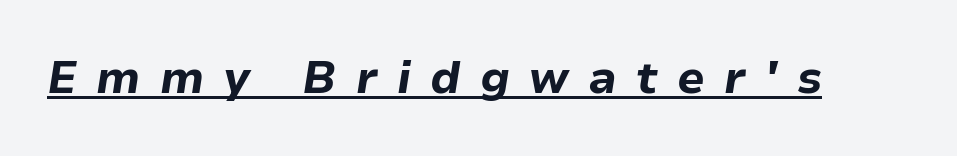
Q: Is the text bold? A: Yes.
Q: Is the text italic (slanted)? A: Yes, it leans right by about 9 degrees.
Q: Is the text underlined? A: Yes.
Q: Is the spacing between letters normal or unusually wide? A: Unusually wide.
Q: Width (condensed, normal, or wide)? A: Normal.
Q: Stroke contrast? A: Low.
Q: x-height? A: Medium.
Q: Monospaced? A: No.
